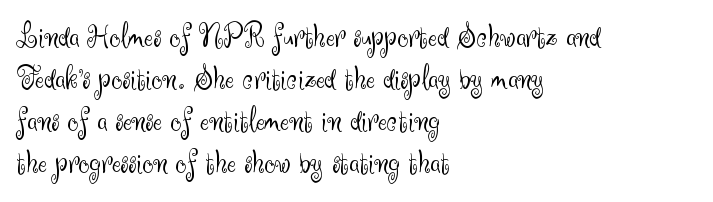
Q: Is the text bold? A: No.
Q: Is the text italic (slanted)? A: No, it is upright.
Q: Is the typeface a serif or a sans-serif typeface? A: Sans-serif.
Q: Is the text underlined? A: No.
Q: How is the paragraph aligned? A: Left-aligned.
Q: Is the spacing between letters normal or unusually wide? A: Normal.
Q: Width (condensed, normal, or wide)? A: Normal.
Q: Stroke contrast? A: Medium.
Q: x-height? A: Small.
Q: Monospaced? A: No.
